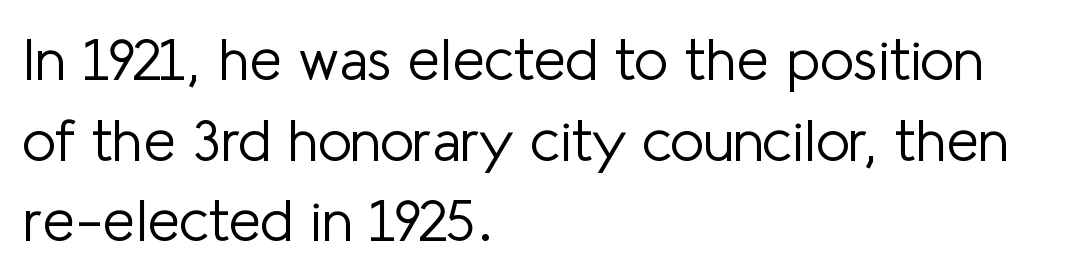
{"serif": "no", "italic": "no", "bold": "no", "weight": "light", "width": "normal", "stroke_contrast": "low", "x_height": "medium", "monospaced": "no", "underline": "no", "align": "left", "line_spacing": "normal", "line_spacing_ratio": 1.39, "letter_spacing": "normal", "letter_spacing_em": 0.0, "glyph_px": 58}
